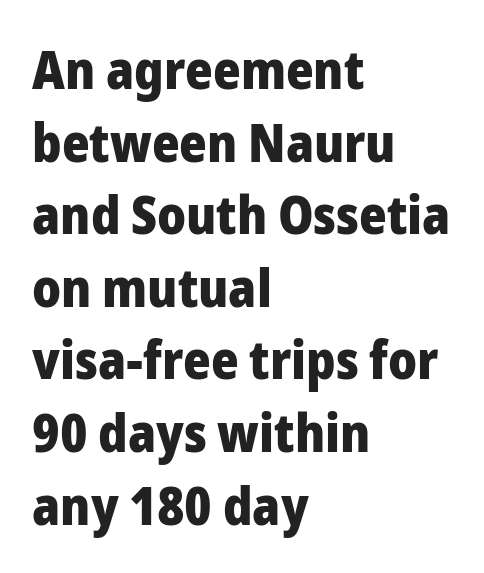
{"serif": "no", "italic": "no", "bold": "yes", "weight": "heavy", "width": "normal", "stroke_contrast": "low", "x_height": "medium", "monospaced": "no", "underline": "no", "align": "left", "line_spacing": "normal", "line_spacing_ratio": 1.37, "letter_spacing": "normal", "letter_spacing_em": 0.0, "glyph_px": 53}
